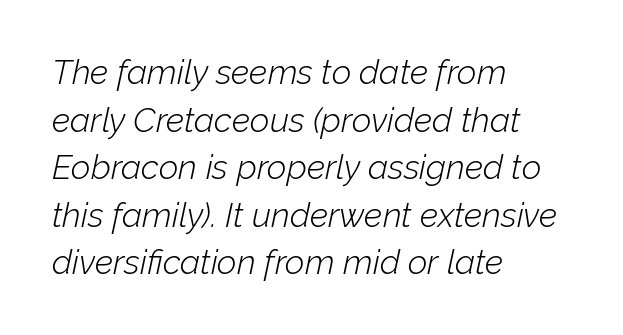
Q: Is the text bold? A: No.
Q: Is the text italic (slanted)? A: Yes, it leans right by about 12 degrees.
Q: Is the text underlined? A: No.
Q: How is the paragraph aligned? A: Left-aligned.
Q: Is the spacing between letters normal or unusually wide? A: Normal.
Q: Is the spacing between lines tight, normal or loose? A: Normal.
Q: Width (condensed, normal, or wide)? A: Normal.
Q: Stroke contrast? A: Low.
Q: x-height? A: Medium.
Q: Monospaced? A: No.
